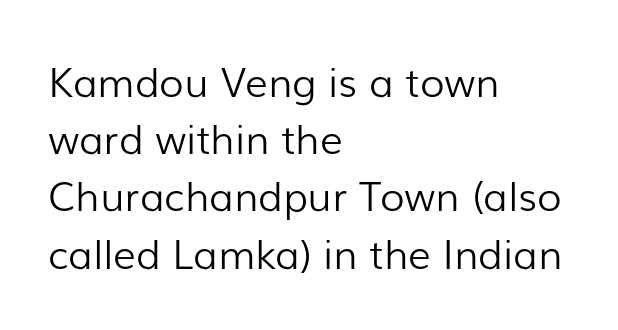
Q: Is the text bold? A: No.
Q: Is the text italic (slanted)? A: No, it is upright.
Q: Is the typeface a serif or a sans-serif typeface? A: Sans-serif.
Q: Is the text underlined? A: No.
Q: How is the paragraph aligned? A: Left-aligned.
Q: Is the spacing between letters normal or unusually wide? A: Normal.
Q: Is the spacing between lines tight, normal or loose? A: Normal.
Q: Width (condensed, normal, or wide)? A: Normal.
Q: Stroke contrast? A: Low.
Q: x-height? A: Medium.
Q: Monospaced? A: No.
